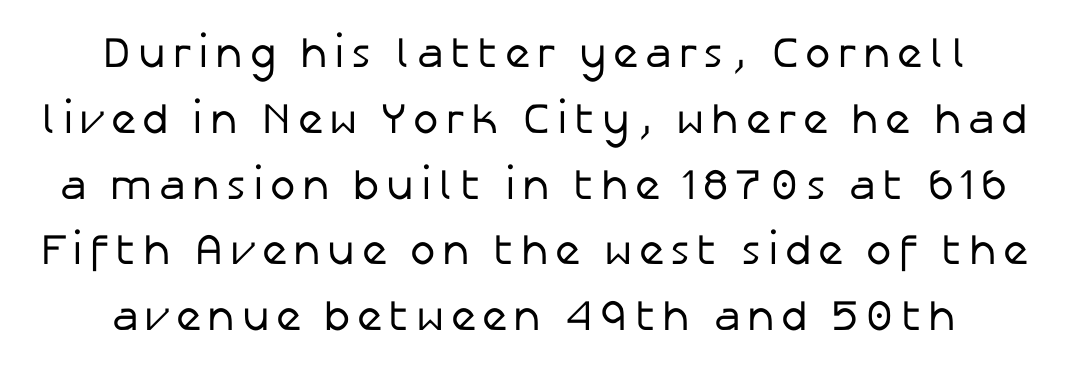
Think standard paragraph weight, or any step lighter than that. The lines sit at an ordinary, default distance from one another. Clear beneath every line of the passage. When letters stand straight like this, we call the style roman or upright. Is this a fixed-width face? No — the glyphs have proportional, varying widths. Are there feet on the stems? There aren't — it's a sans.
